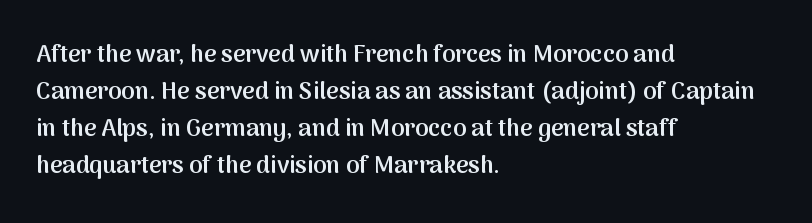
Q: Is the text bold? A: Semi-bold.
Q: Is the text italic (slanted)? A: No, it is upright.
Q: Is the text underlined? A: No.
Q: How is the paragraph aligned? A: Left-aligned.
Q: Is the spacing between letters normal or unusually wide? A: Normal.
Q: Is the spacing between lines tight, normal or loose? A: Normal.
